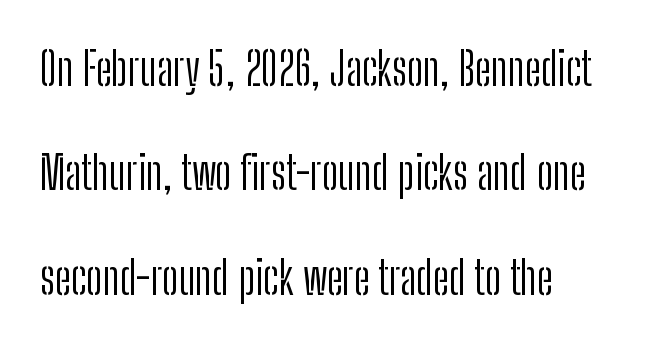
Q: Is the text bold? A: No.
Q: Is the text italic (slanted)? A: No, it is upright.
Q: Is the typeface a serif or a sans-serif typeface? A: Sans-serif.
Q: Is the text underlined? A: No.
Q: How is the paragraph aligned? A: Left-aligned.
Q: Is the spacing between letters normal or unusually wide? A: Normal.
Q: Is the spacing between lines tight, normal or loose? A: Loose.
Q: Width (condensed, normal, or wide)? A: Condensed.
Q: Stroke contrast? A: Low.
Q: x-height? A: Medium.
Q: Monospaced? A: No.
